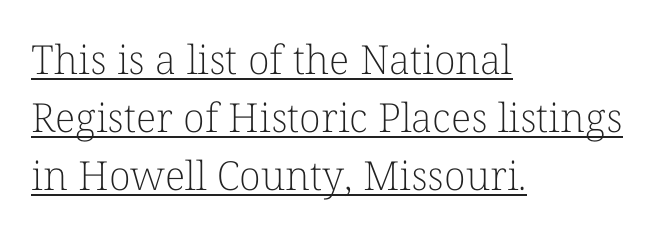
The sample's only ornament is a line tracing under the words. The line-height multiplier appears to be the usual default. The type is set solid horizontally, with unmodified tracking. The text block is weighted toward the left margin, trailing off unevenly rightward. The typesetting does not lean heavy: it is not bold. It's the straight-up-and-down kind of type.
